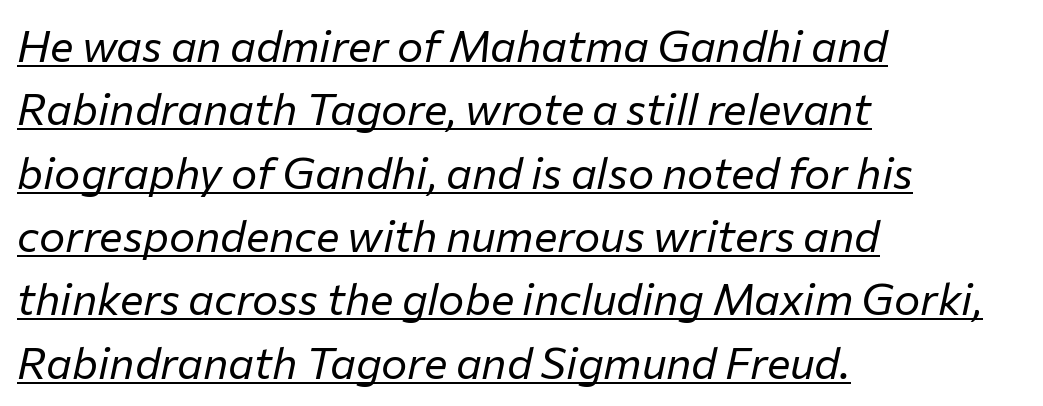
Q: Is the text bold? A: No.
Q: Is the text italic (slanted)? A: Yes, it leans right by about 12 degrees.
Q: Is the text underlined? A: Yes.
Q: How is the paragraph aligned? A: Left-aligned.
Q: Is the spacing between letters normal or unusually wide? A: Normal.
Q: Is the spacing between lines tight, normal or loose? A: Normal.
Q: Width (condensed, normal, or wide)? A: Normal.
Q: Stroke contrast? A: Low.
Q: x-height? A: Medium.
Q: Monospaced? A: No.
